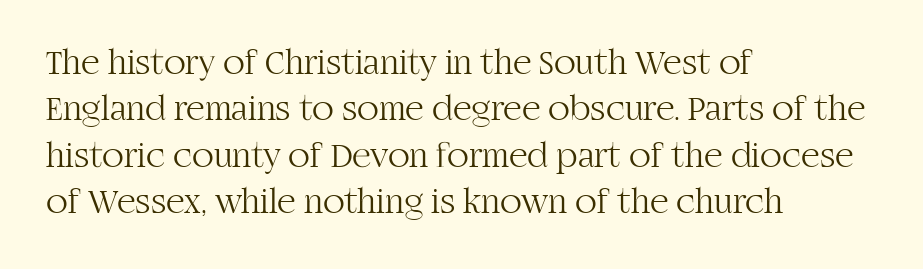
Q: Is the text bold? A: No.
Q: Is the text italic (slanted)? A: No, it is upright.
Q: Is the typeface a serif or a sans-serif typeface? A: Serif.
Q: Is the text underlined? A: No.
Q: How is the paragraph aligned? A: Left-aligned.
Q: Is the spacing between letters normal or unusually wide? A: Normal.
Q: Is the spacing between lines tight, normal or loose? A: Normal.
Q: Width (condensed, normal, or wide)? A: Normal.
Q: Stroke contrast? A: High.
Q: x-height? A: Large.
Q: Monospaced? A: No.
